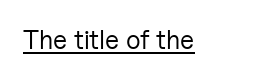
The image shows 26 px text type, upright; set normal letter spacing, underlined.
